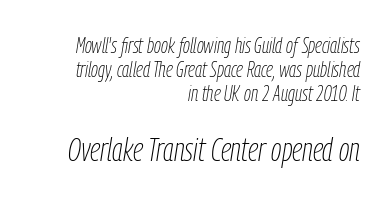
{"italic": "yes", "lean": "right", "slant_degrees": 9, "bold": "no", "weight": "thin", "width": "condensed", "stroke_contrast": "low", "x_height": "medium", "monospaced": "no", "underline": "no", "align": "right", "line_spacing": "tight", "line_spacing_ratio": 1.09, "letter_spacing": "normal", "letter_spacing_em": 0.0, "larger_block": "second", "size_ratio": 1.5, "glyph_px": 33}
